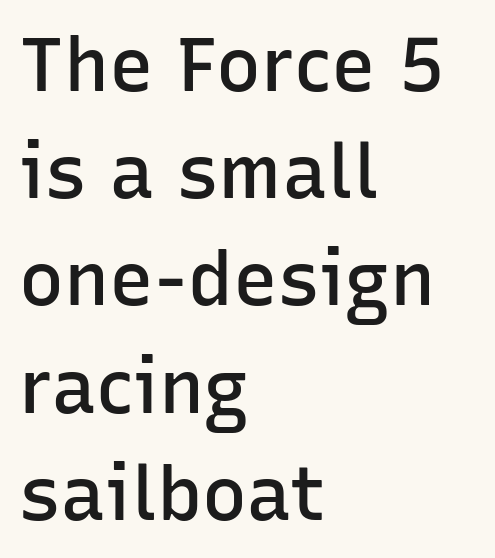
The area under the type is left untouched. Style check: upright. A student would call this left alignment; a typographer would say flush left, rag right. The letterforms sit shoulder to shoulder at normal distance.
